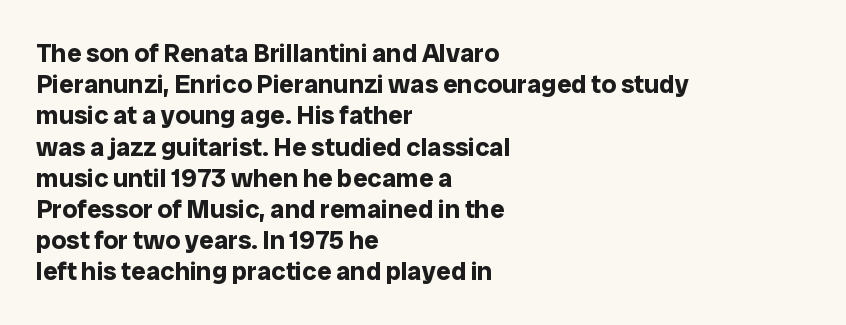
The image shows 26 px bold type, upright; set left-aligned, line spacing 1.2x, normal letter spacing, not underlined.
